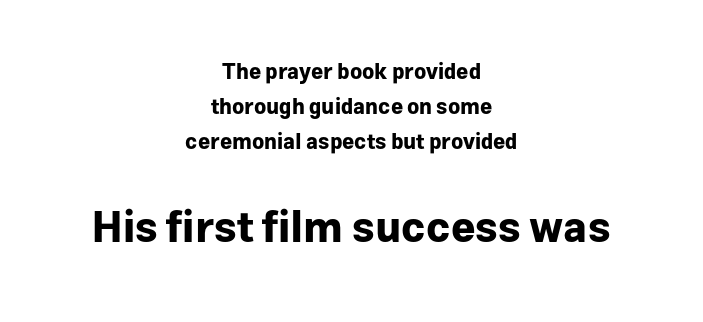
{"serif": "no", "italic": "no", "bold": "yes", "weight": "bold", "width": "normal", "stroke_contrast": "low", "x_height": "medium", "monospaced": "no", "underline": "no", "align": "center", "line_spacing": "normal", "line_spacing_ratio": 1.66, "letter_spacing": "normal", "letter_spacing_em": 0.0, "larger_block": "second", "size_ratio": 2.0, "glyph_px": 42}
